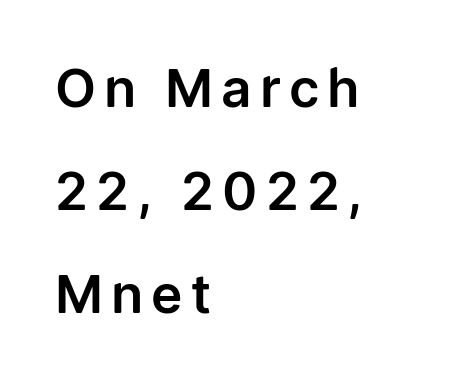
This is roman type, the default non-slanted kind. The type family on display is of the sans-serif kind. One glance says open: line gaps are wider than usual. Do the characters align in a grid? No, the font is proportional. Lines of text with bare space underneath. Teacher's note: observe the even left margin — that is flush-left alignment.
